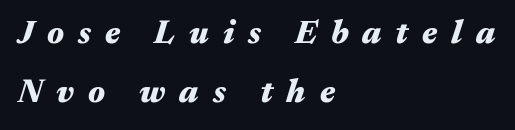
The image shows 33 px heavy, wide type, italic (leaning right); set left-aligned, line spacing 1.8x, unusually wide letter spacing (+0.42 em), not underlined; medium stroke contrast and a medium x-height.
